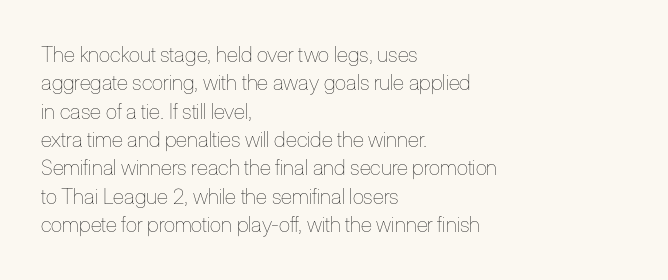
Q: Is the text bold? A: No.
Q: Is the text italic (slanted)? A: No, it is upright.
Q: Is the text underlined? A: No.
Q: How is the paragraph aligned? A: Left-aligned.
Q: Is the spacing between letters normal or unusually wide? A: Normal.
Q: Is the spacing between lines tight, normal or loose? A: Normal.
